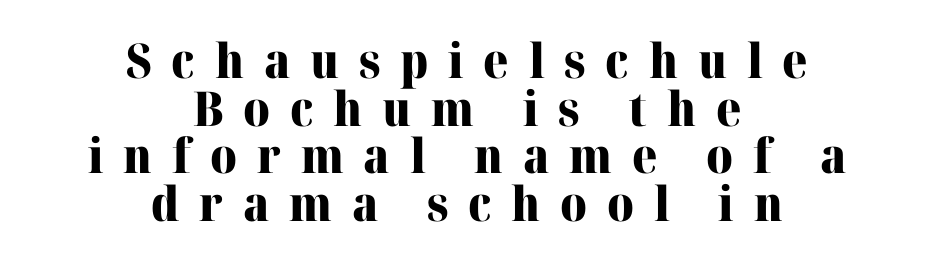
{"serif": "yes", "italic": "no", "bold": "yes", "weight": "heavy", "width": "normal", "stroke_contrast": "high", "x_height": "medium", "monospaced": "no", "underline": "no", "align": "center", "line_spacing": "tight", "line_spacing_ratio": 0.99, "letter_spacing": "wide", "letter_spacing_em": 0.41, "glyph_px": 48}
